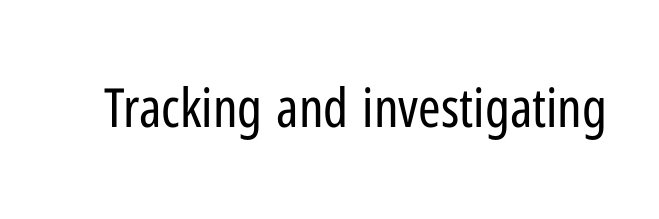
{"serif": "no", "italic": "no", "bold": "no", "weight": "regular", "width": "condensed", "stroke_contrast": "low", "x_height": "medium", "monospaced": "no", "underline": "no", "letter_spacing": "normal", "letter_spacing_em": 0.0, "glyph_px": 54}
